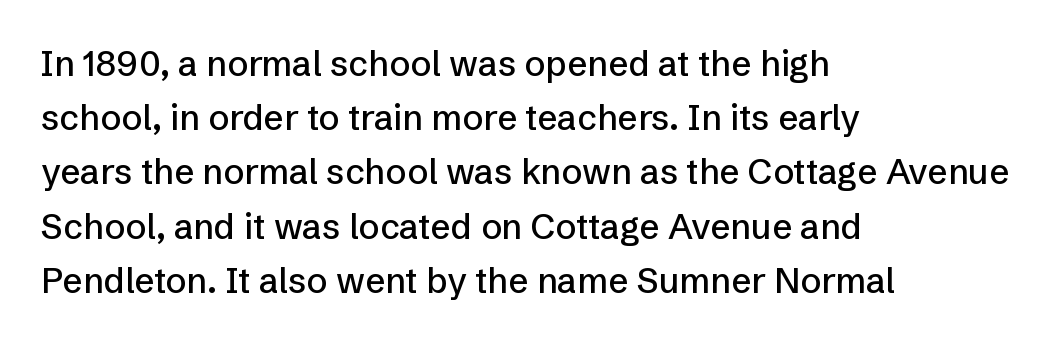
{"serif": "no", "italic": "no", "width": "normal", "stroke_contrast": "low", "x_height": "medium", "monospaced": "no", "underline": "no", "align": "left", "line_spacing": "normal", "line_spacing_ratio": 1.55, "letter_spacing": "normal", "letter_spacing_em": 0.0, "glyph_px": 35}
